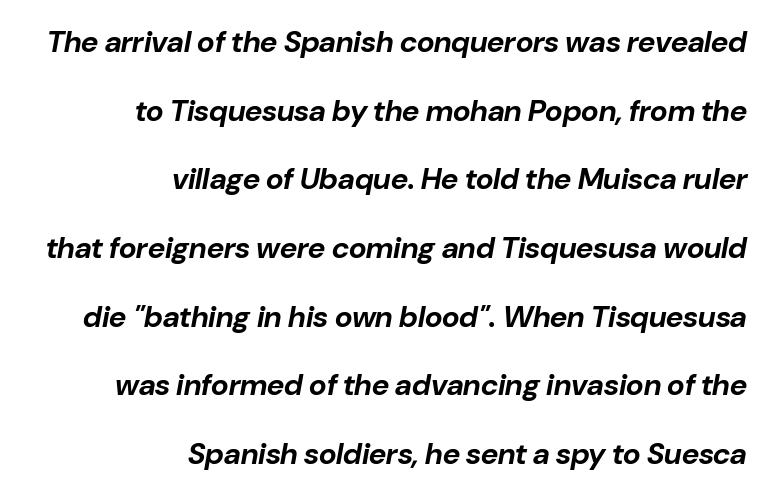
Strong, thick strokes mark this as bold type. Every row of glyphs terminates at an identical x-position on the right. You could fit nearly another row in the gap between these rows. Tracking value appears to be zero — textbook default spacing. These lines are rendered in a variable-pitch font. When letters slant like this, we call the style italic.
